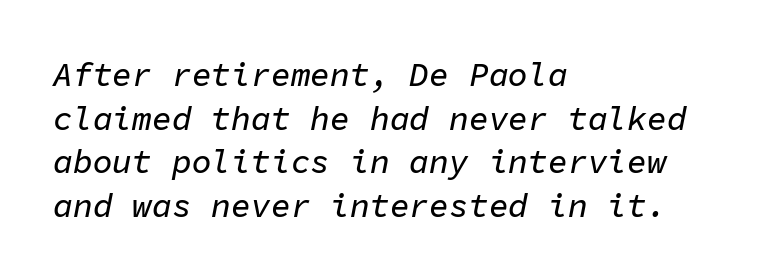
Q: Is the text italic (slanted)? A: Yes, it leans right by about 11 degrees.
Q: Is the text underlined? A: No.
Q: How is the paragraph aligned? A: Left-aligned.
Q: Is the spacing between letters normal or unusually wide? A: Normal.
Q: Is the spacing between lines tight, normal or loose? A: Normal.
Q: Width (condensed, normal, or wide)? A: Normal.
Q: Stroke contrast? A: Low.
Q: x-height? A: Medium.
Q: Monospaced? A: Yes.
